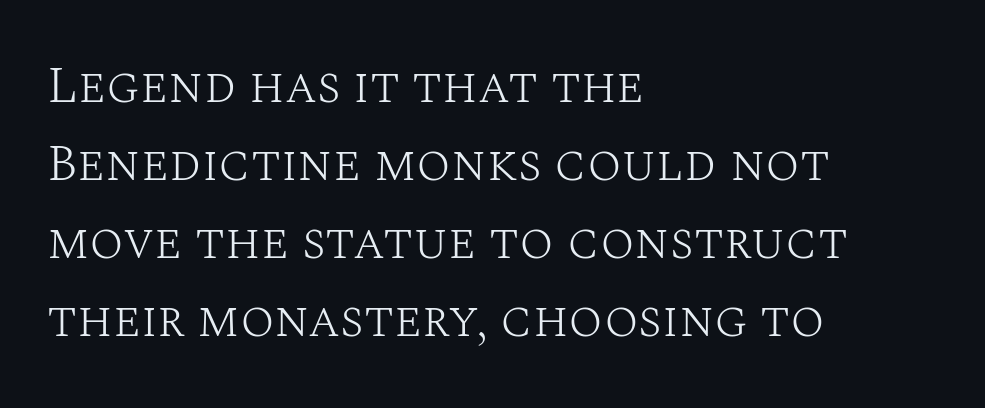
Notice how the stems are strictly vertical — no italics here. The compositor pushed each line to the left boundary. Proportional: the letters do not fall into vertical columns. Quick note: interline space is typical.
